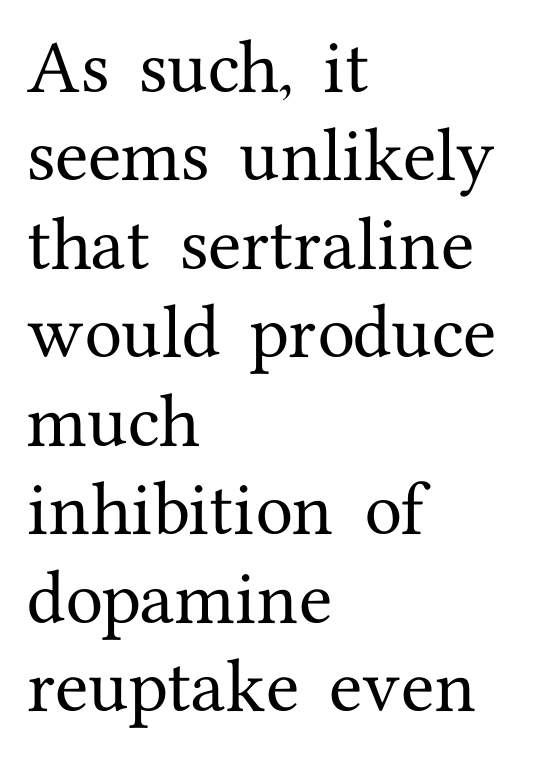
The image shows 61 px serif type, upright; set left-aligned, normal line spacing (1.45x), normal letter spacing, not underlined; medium stroke contrast and a medium x-height.
